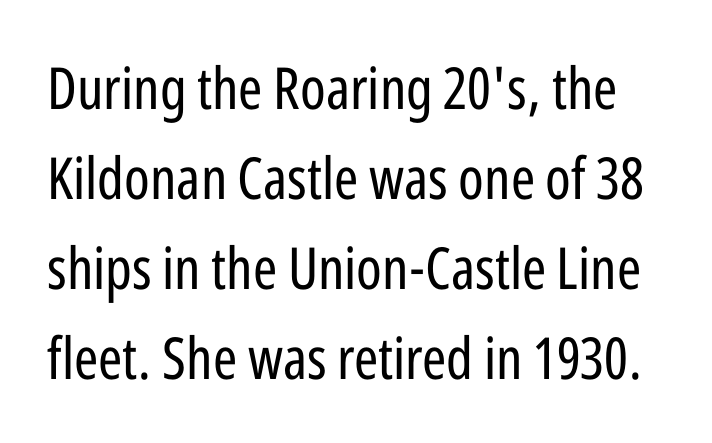
Does the leading feel generous? No, just average. Stems and bowls with no extra thickness — not bold. Nobody touched the tracking dial on this one. Rendered with straight, roman letterforms.
